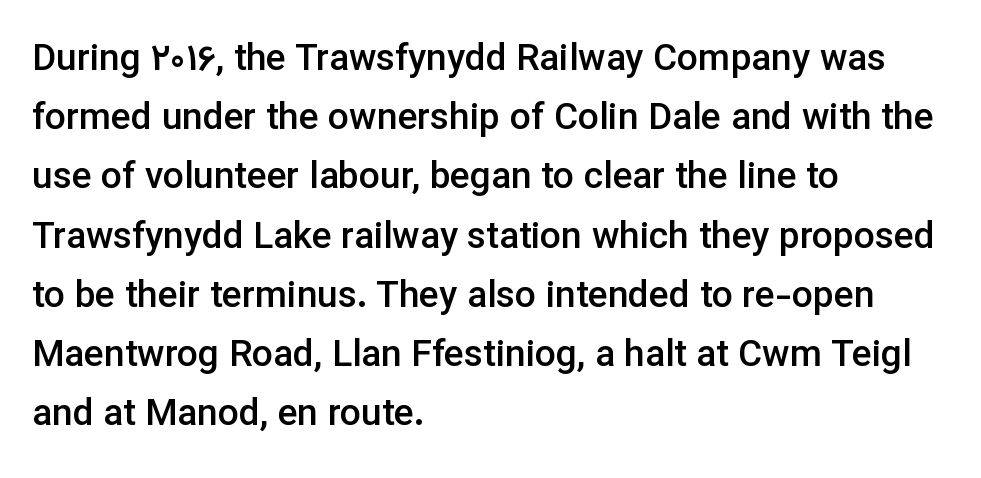
Q: Is the text bold? A: Semi-bold.
Q: Is the text italic (slanted)? A: No, it is upright.
Q: Is the typeface a serif or a sans-serif typeface? A: Sans-serif.
Q: Is the text underlined? A: No.
Q: How is the paragraph aligned? A: Left-aligned.
Q: Is the spacing between letters normal or unusually wide? A: Normal.
Q: Is the spacing between lines tight, normal or loose? A: Normal.
Q: Width (condensed, normal, or wide)? A: Normal.
Q: Stroke contrast? A: Low.
Q: x-height? A: Medium.
Q: Monospaced? A: No.
